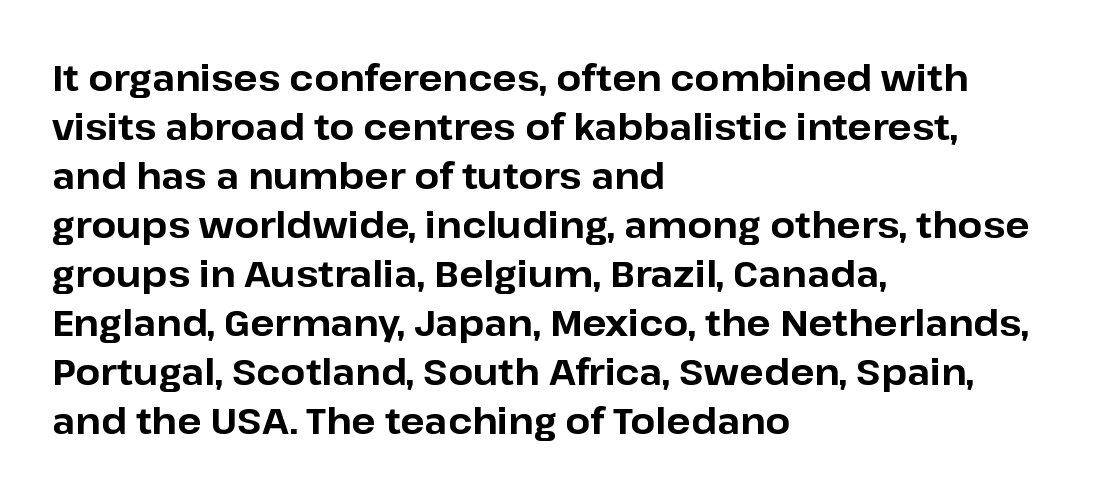
The image shows 36 px bold sans-serif type, upright; set left-aligned, normal line spacing (1.36x), normal letter spacing, not underlined; low stroke contrast and a medium x-height.
